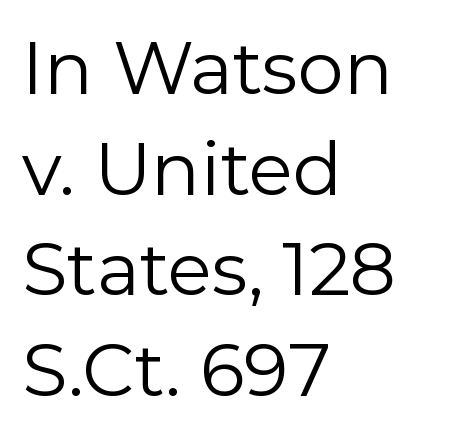
Here the glyphs are tracked normally, forming tight word shapes. Letters rest on an invisible, unmarked baseline. Unbolded letterforms with no extra heft. Italic: no, the glyphs are upright roman. Does the type have serifs? No, each stem ends abruptly.
